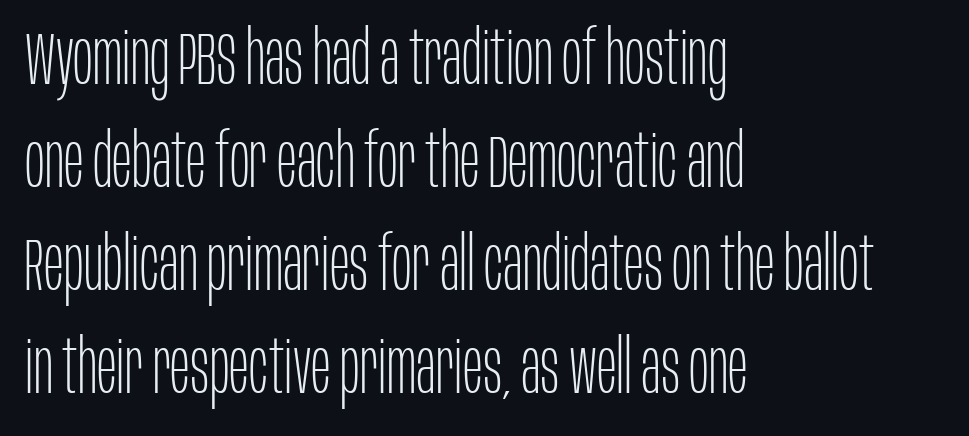
The text block is weighted toward the left margin, trailing off unevenly rightward. This rendering features lettering with no underline. A typesetter would label this face a sans. Spacing between characters is what you'd get straight out of the box. The letters stand straight up with perfectly vertical stems.
